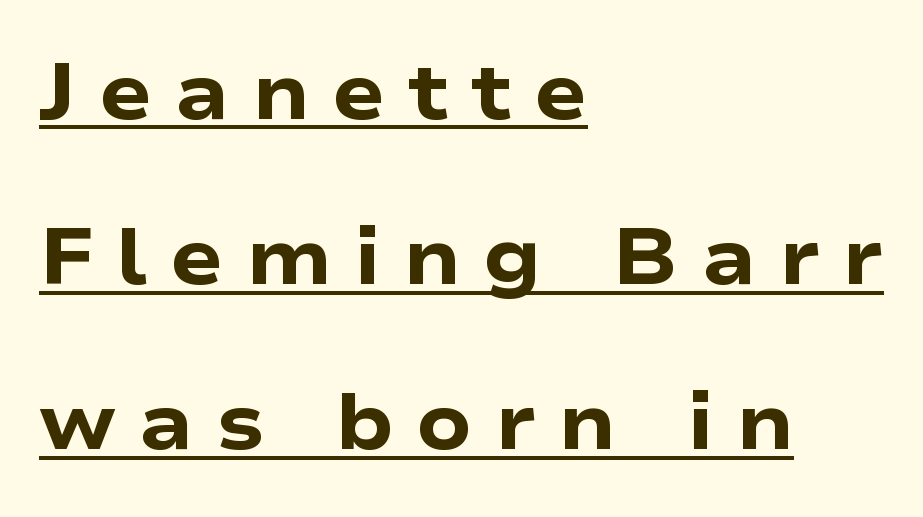
Nothing sits at the stroke ends, so this counts as sans-serif. This block would shrink considerably if given ordinary leading; it's expanded now. Chunky letters — that's bold for sure. Is the block centered? No — it sits flush against the left margin.
